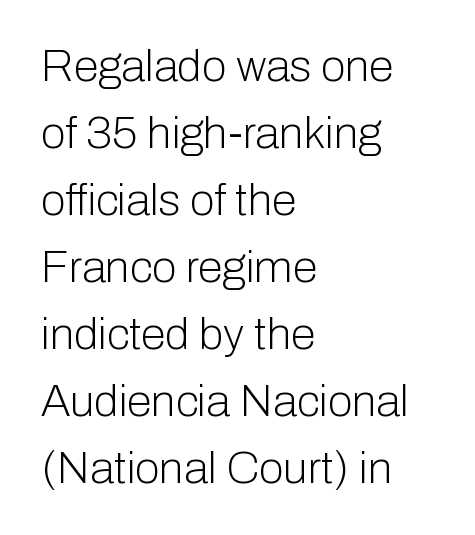
Q: Is the text bold? A: No.
Q: Is the text italic (slanted)? A: No, it is upright.
Q: Is the typeface a serif or a sans-serif typeface? A: Sans-serif.
Q: Is the text underlined? A: No.
Q: How is the paragraph aligned? A: Left-aligned.
Q: Is the spacing between letters normal or unusually wide? A: Normal.
Q: Is the spacing between lines tight, normal or loose? A: Normal.
Q: Width (condensed, normal, or wide)? A: Normal.
Q: Stroke contrast? A: Low.
Q: x-height? A: Medium.
Q: Monospaced? A: No.
